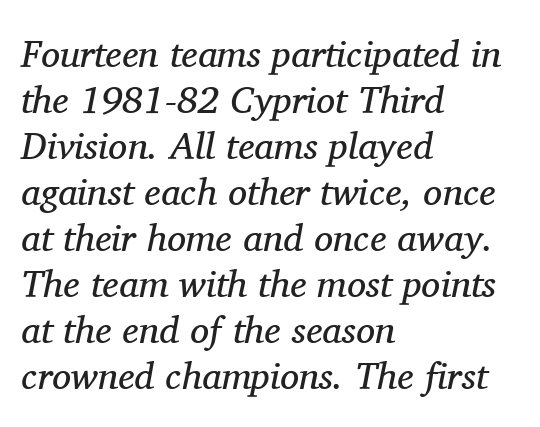
The image shows 38 px regular-weight serif type, italic (leaning right); set left-aligned, line spacing 1.21x, normal letter spacing, not underlined; medium stroke contrast and a medium x-height.
